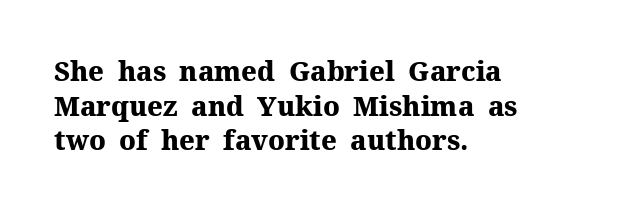
Compared with typical body copy, the letter spacing here is the same. The setting favours the left margin, as ordinary paragraphs usually do. Heft: maximum for text — a bold. Beneath every word, the page is bare. Successive baselines arrive at the customary interval. These lines were composed using upright roman letters.
